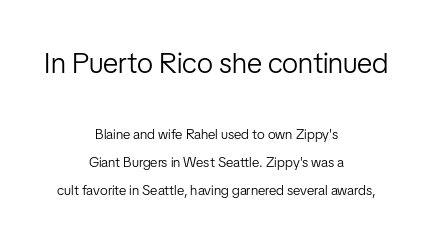
The image shows 29 px light, condensed sans-serif type, upright; set centered, loose line spacing (2.0x), normal letter spacing, not underlined; the first (top) block is 2.07x larger; low stroke contrast and a medium x-height.
